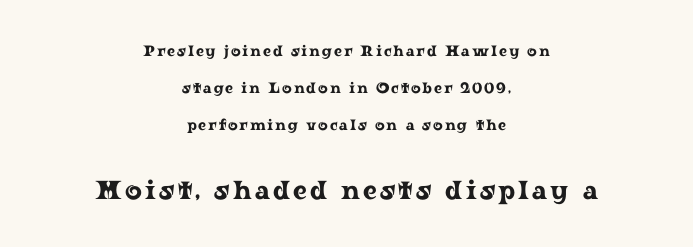
The space between consecutive lines is lavish. The area under the type is left untouched. Which of the two is more prominent by size? The second, at the bottom. Caption: multi-line text, centered on the measure.
